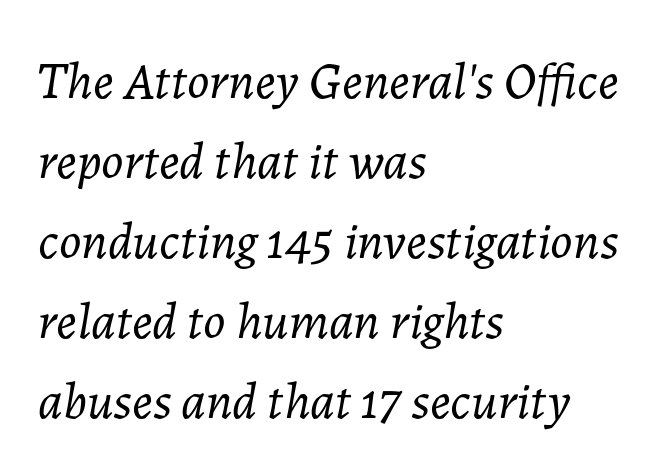
Summary of vertical rhythm: regular, with standard interline spacing. Heft: none added — not bold. These lines are set flush left with a ragged right edge. Characters are canted at an angle relative to the baseline's perpendicular.
